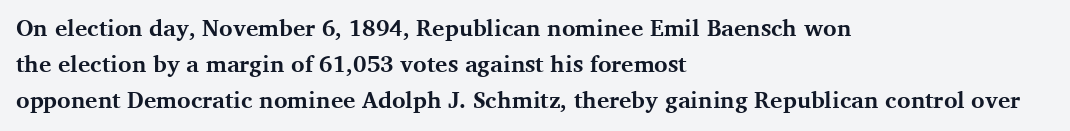
Notice how descenders clear the ascenders below comfortably — that's standard leading. The sample has been set heavy, in full bold. Italic? Not at all — the glyphs are vertical. A bare baseline throughout the passage. The rag falls on the right side of this text block. Inter-character spacing is left at the font's built-in metrics.
